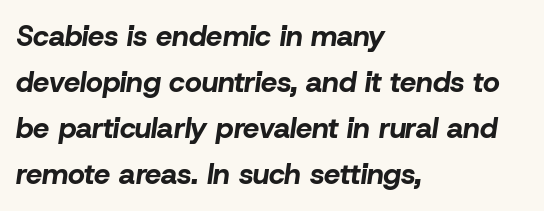
The image shows 29 px bold type, italic (leaning right); set left-aligned, normal line spacing (1.59x), normal letter spacing, not underlined; low stroke contrast and a medium x-height.
